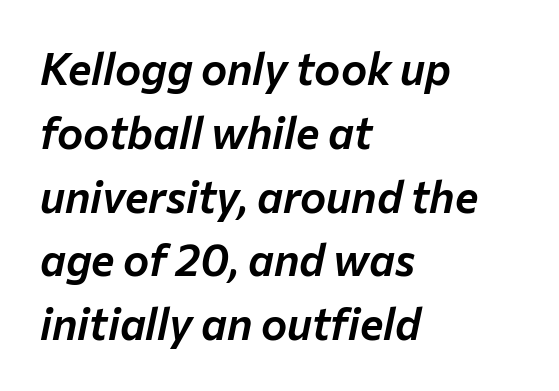
Q: Is the text italic (slanted)? A: Yes, it leans right by about 12 degrees.
Q: Is the text underlined? A: No.
Q: How is the paragraph aligned? A: Left-aligned.
Q: Is the spacing between letters normal or unusually wide? A: Normal.
Q: Is the spacing between lines tight, normal or loose? A: Normal.
Q: Width (condensed, normal, or wide)? A: Normal.
Q: Stroke contrast? A: Low.
Q: x-height? A: Medium.
Q: Monospaced? A: No.
